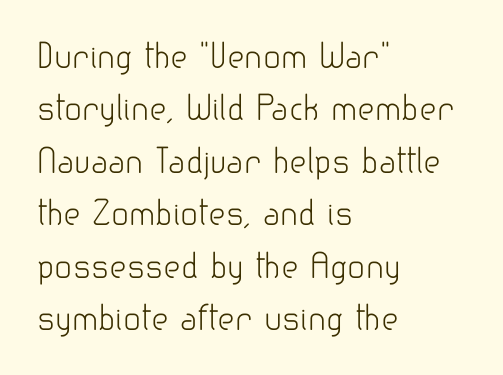
The image shows 33 px light sans-serif type, upright; set left-aligned, normal line spacing (1.59x), normal letter spacing, not underlined; low stroke contrast and a small x-height.
